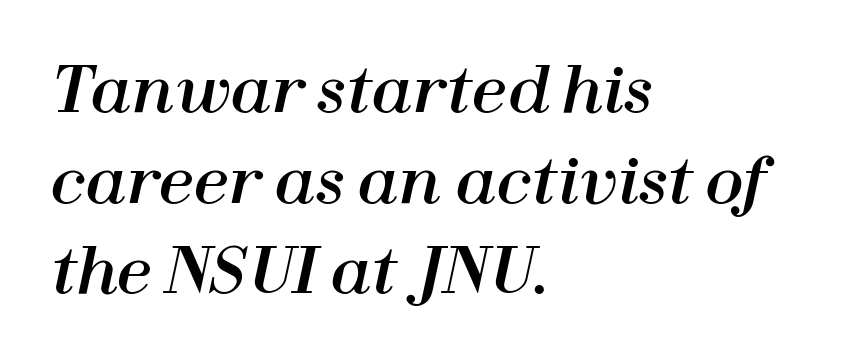
{"italic": "yes", "lean": "right", "slant_degrees": 12, "width": "normal", "stroke_contrast": "high", "x_height": "medium", "monospaced": "no", "underline": "no", "align": "left", "line_spacing": "normal", "line_spacing_ratio": 1.44, "letter_spacing": "normal", "letter_spacing_em": 0.0, "glyph_px": 63}
